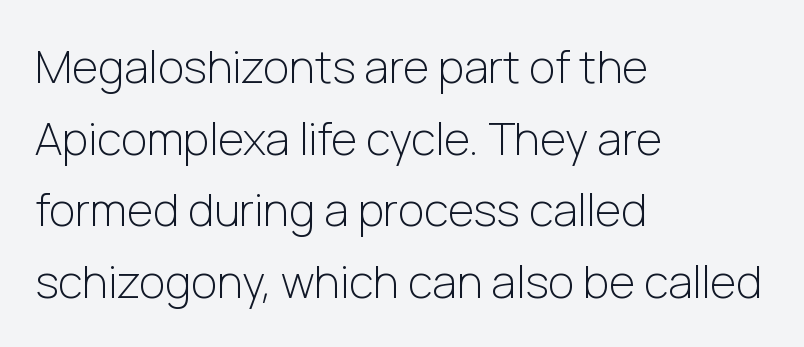
Q: Is the text bold? A: No.
Q: Is the text italic (slanted)? A: No, it is upright.
Q: Is the typeface a serif or a sans-serif typeface? A: Sans-serif.
Q: Is the text underlined? A: No.
Q: How is the paragraph aligned? A: Left-aligned.
Q: Is the spacing between letters normal or unusually wide? A: Normal.
Q: Is the spacing between lines tight, normal or loose? A: Normal.
Q: Width (condensed, normal, or wide)? A: Normal.
Q: Stroke contrast? A: Low.
Q: x-height? A: Medium.
Q: Monospaced? A: No.
